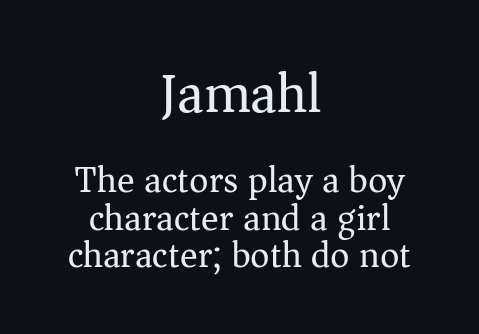
Q: Is the text bold? A: No.
Q: Is the text italic (slanted)? A: No, it is upright.
Q: Is the typeface a serif or a sans-serif typeface? A: Serif.
Q: Is the text underlined? A: No.
Q: How is the paragraph aligned? A: Centered.
Q: Is the spacing between letters normal or unusually wide? A: Normal.
Q: Is the spacing between lines tight, normal or loose? A: Tight.
Q: Which block of text is set in a larger size, the first (top) or the second (bottom)? A: The first (top) one.
Q: Width (condensed, normal, or wide)? A: Normal.
Q: Stroke contrast? A: Medium.
Q: x-height? A: Medium.
Q: Monospaced? A: No.
